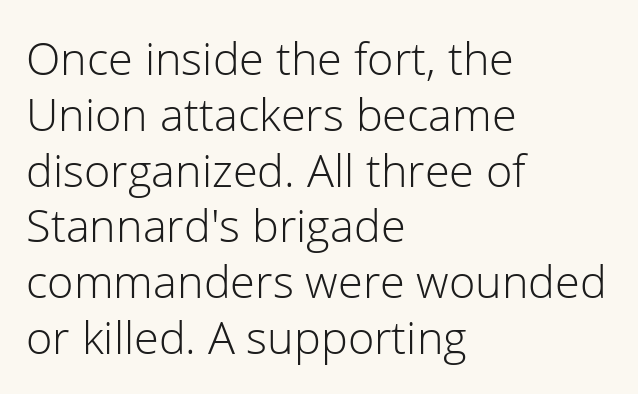
The image shows 45 px light sans-serif type, upright; set left-aligned, line spacing 1.24x, normal letter spacing, not underlined; low stroke contrast and a medium x-height.
